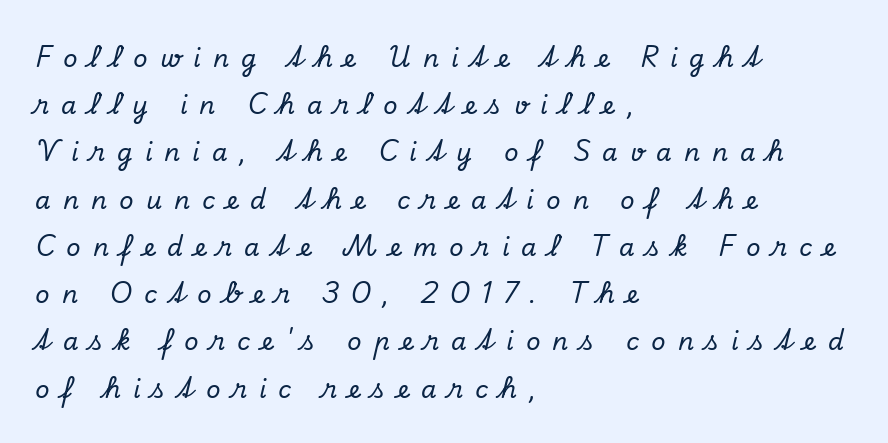
{"italic": "yes", "lean": "right", "slant_degrees": 13, "underline": "no", "align": "left", "line_spacing_ratio": 1.89, "letter_spacing": "wide", "letter_spacing_em": 0.48, "glyph_px": 25}
